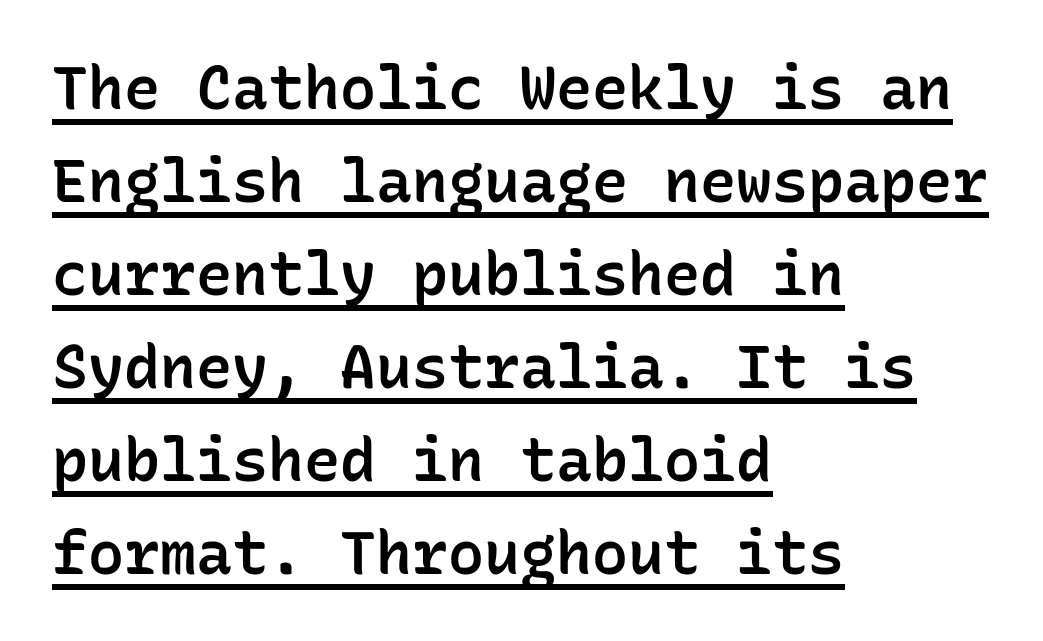
{"serif": "no", "italic": "no", "bold": "semi", "weight": "semibold", "width": "normal", "stroke_contrast": "low", "x_height": "medium", "monospaced": "yes", "underline": "yes", "align": "left", "line_spacing": "normal", "line_spacing_ratio": 1.55, "letter_spacing": "normal", "letter_spacing_em": 0.0, "glyph_px": 60}
